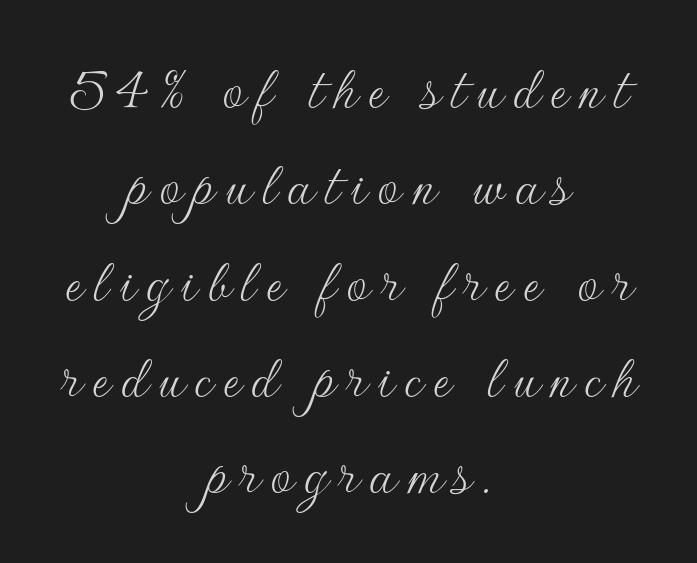
The image shows 66 px thin sans-serif type; set centered, normal line spacing (1.46x), not underlined; low stroke contrast and a small x-height.
